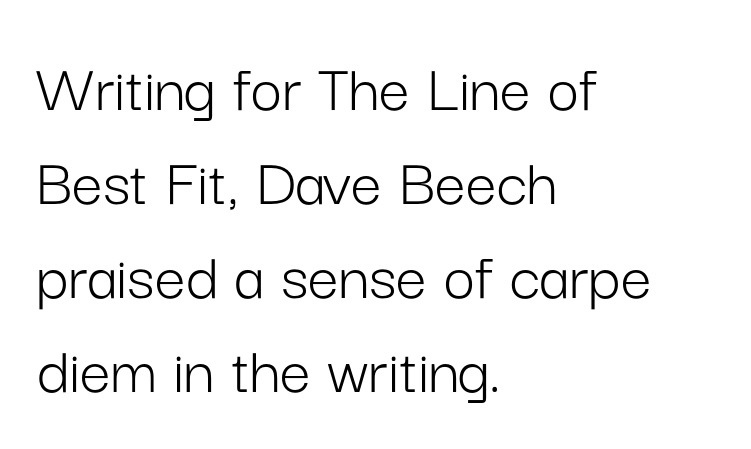
The rows are spaced the way most documents space them. Here the glyphs are tracked normally, forming tight word shapes. Unbolded letterforms with no extra heft. Classification — sans serif. The strip under each line holds only bare page. This sample has the flowing, uneven cadence of proportional lettering.
